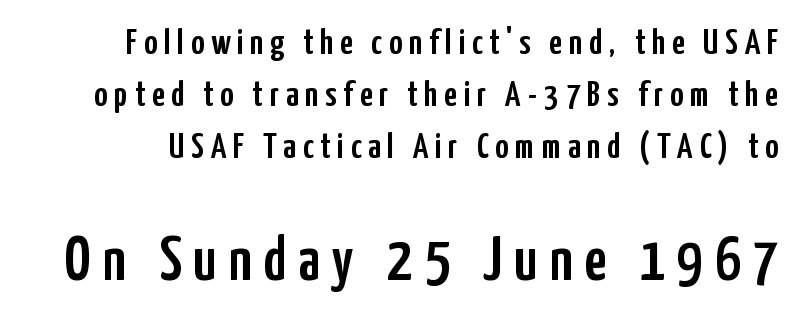
The image shows 63 px condensed sans-serif type, upright; set normal line spacing (1.44x), not underlined; the second (bottom) block is 1.75x larger; low stroke contrast and a medium x-height.
